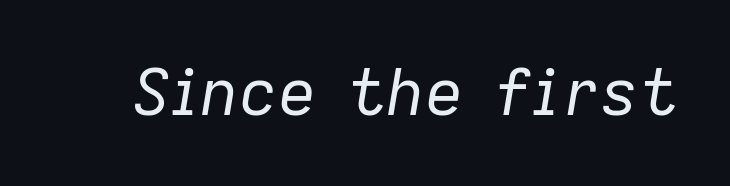
Here the glyphs are tracked normally, forming tight word shapes. Weight: regular or lighter. Each letter keeps its own natural width here, so spacing adapts to shape. Lines of text with bare space underneath. An italicized treatment has been applied to the whole sample.
